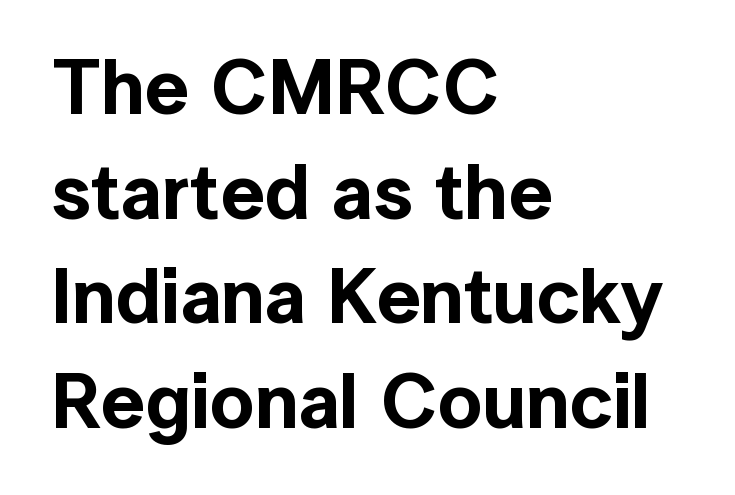
{"serif": "no", "italic": "no", "width": "normal", "x_height": "medium", "monospaced": "no", "underline": "no", "align": "left", "line_spacing": "normal", "line_spacing_ratio": 1.34, "letter_spacing": "normal", "letter_spacing_em": 0.0, "glyph_px": 78}
